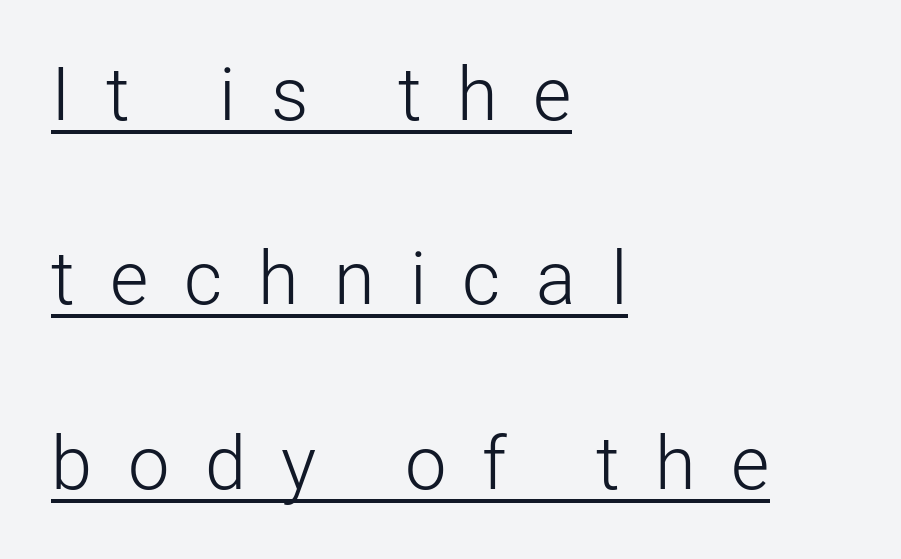
Q: Is the text bold? A: No.
Q: Is the text italic (slanted)? A: No, it is upright.
Q: Is the typeface a serif or a sans-serif typeface? A: Sans-serif.
Q: Is the text underlined? A: Yes.
Q: How is the paragraph aligned? A: Left-aligned.
Q: Is the spacing between letters normal or unusually wide? A: Unusually wide.
Q: Is the spacing between lines tight, normal or loose? A: Loose.
Q: Width (condensed, normal, or wide)? A: Normal.
Q: Stroke contrast? A: Low.
Q: x-height? A: Medium.
Q: Monospaced? A: No.
